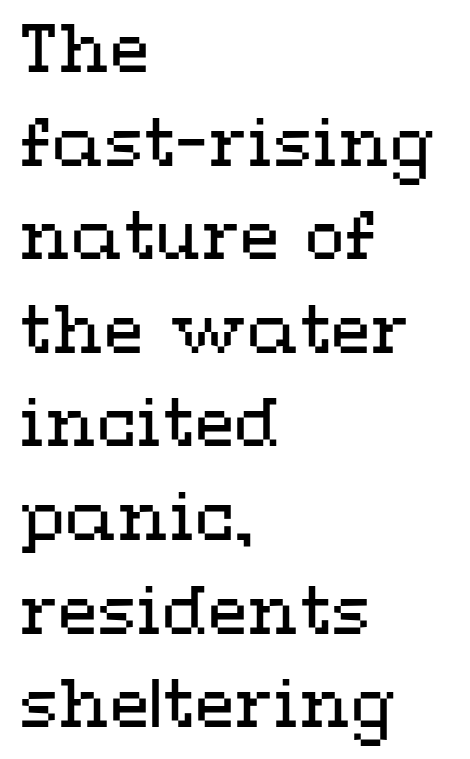
Q: Is the text bold? A: No.
Q: Is the text italic (slanted)? A: No, it is upright.
Q: Is the text underlined? A: No.
Q: How is the paragraph aligned? A: Left-aligned.
Q: Is the spacing between letters normal or unusually wide? A: Normal.
Q: Is the spacing between lines tight, normal or loose? A: Normal.
Q: Width (condensed, normal, or wide)? A: Wide.
Q: Stroke contrast? A: Medium.
Q: x-height? A: Medium.
Q: Monospaced? A: No.
